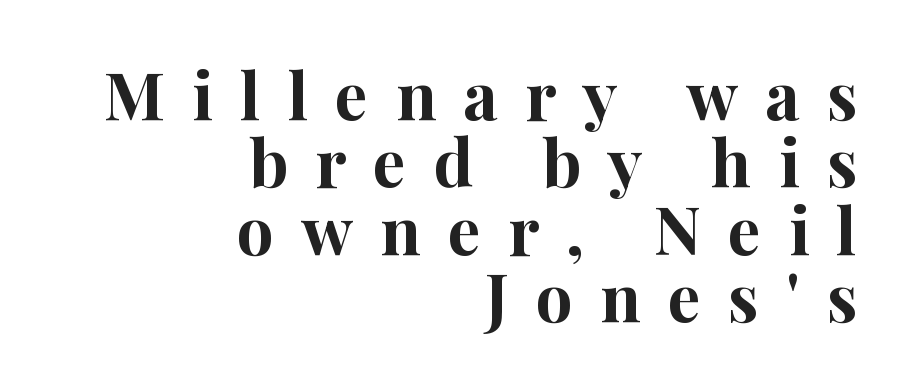
The image shows 66 px bold serif type, upright; set right-aligned, tight line spacing (1.02x), unusually wide letter spacing (+0.41 em), not underlined; high stroke contrast and a medium x-height.
